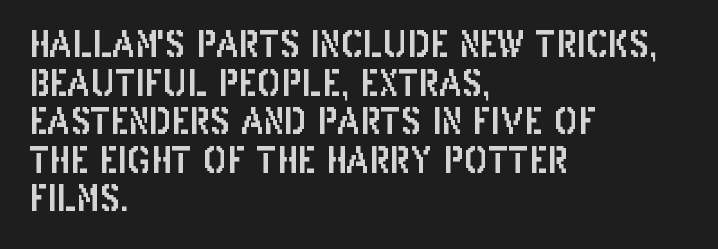
Stroke terminals: plain, sans-serif. Spacing verdict: proportional, widths tailored to each character. You could barely slide anything between these rows. The glyphs are unaccompanied by any horizontal stroke below them. Is the block centered? No — it sits flush against the left margin. Words appear dense and cohesive because spacing is normal.
